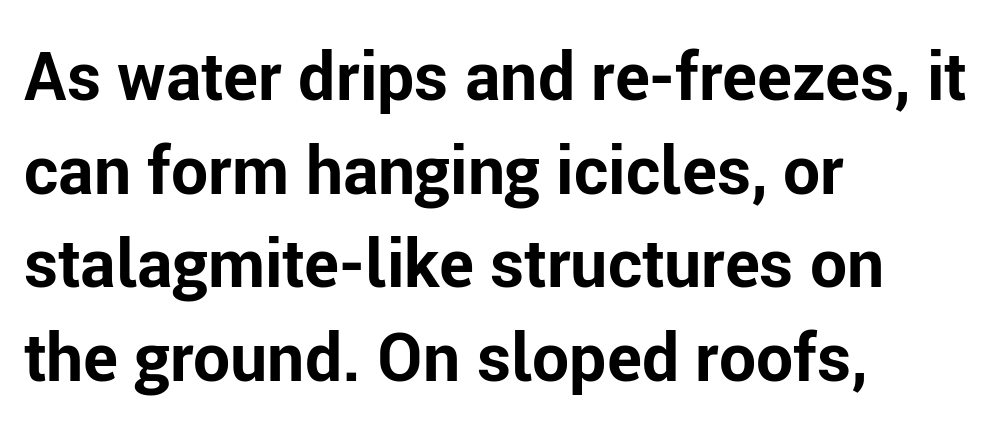
The image shows 66 px bold sans-serif type, upright; set left-aligned, normal line spacing (1.42x), normal letter spacing, not underlined; low stroke contrast and a medium x-height.
